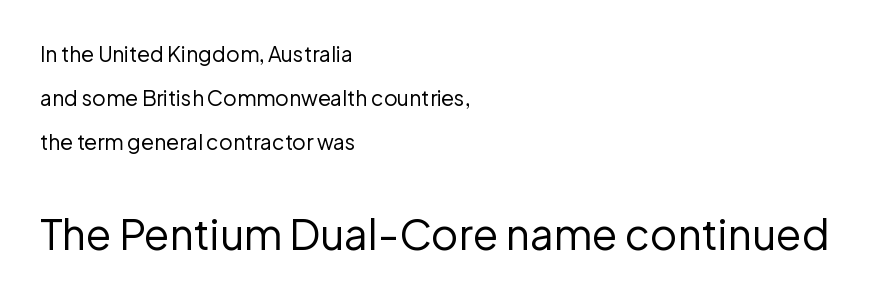
Q: Is the text bold? A: No.
Q: Is the text italic (slanted)? A: No, it is upright.
Q: Is the typeface a serif or a sans-serif typeface? A: Sans-serif.
Q: Is the text underlined? A: No.
Q: How is the paragraph aligned? A: Left-aligned.
Q: Is the spacing between letters normal or unusually wide? A: Normal.
Q: Is the spacing between lines tight, normal or loose? A: Loose.
Q: Which block of text is set in a larger size, the first (top) or the second (bottom)? A: The second (bottom) one.
Q: Width (condensed, normal, or wide)? A: Normal.
Q: Stroke contrast? A: Low.
Q: x-height? A: Medium.
Q: Monospaced? A: No.
